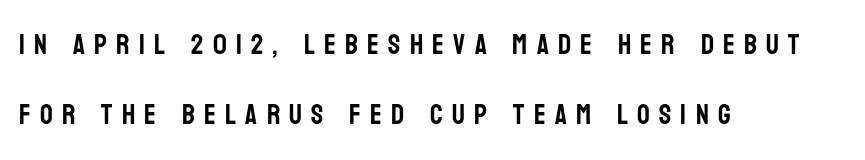
Q: Is the text italic (slanted)? A: No, it is upright.
Q: Is the typeface a serif or a sans-serif typeface? A: Sans-serif.
Q: Is the text underlined? A: No.
Q: How is the paragraph aligned? A: Left-aligned.
Q: Is the spacing between letters normal or unusually wide? A: Unusually wide.
Q: Is the spacing between lines tight, normal or loose? A: Loose.
Q: Width (condensed, normal, or wide)? A: Condensed.
Q: Stroke contrast? A: Low.
Q: x-height? A: Large.
Q: Monospaced? A: No.
